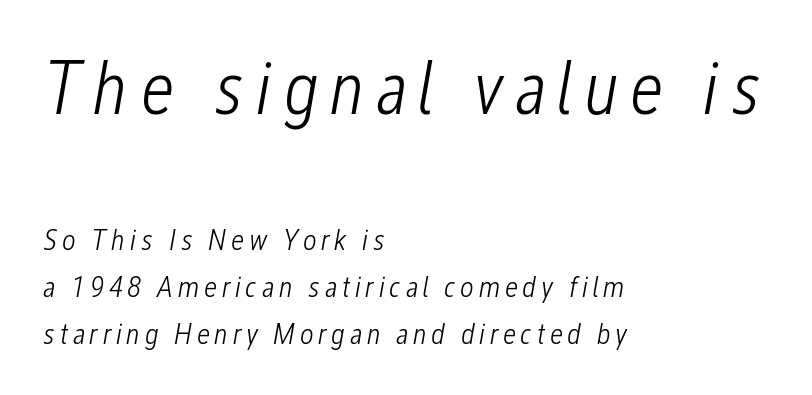
The image shows 76 px light, condensed type, italic (leaning right); set left-aligned, normal line spacing (1.56x), not underlined; the first (top) block is 2.53x larger; low stroke contrast and a medium x-height.
